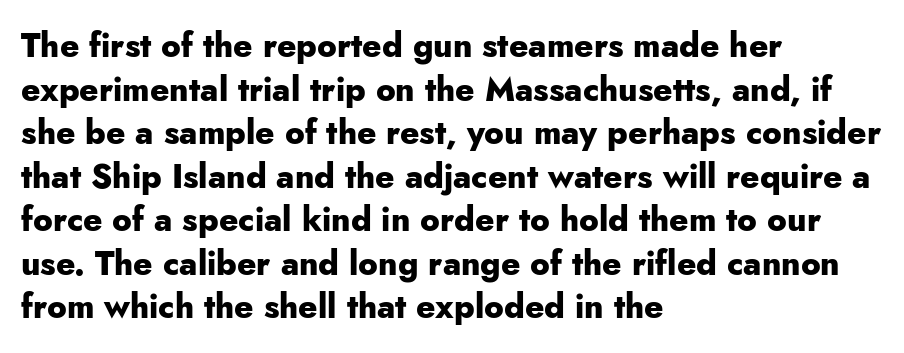
The image shows 33 px heavy sans-serif type, upright; set left-aligned, normal line spacing (1.32x), normal letter spacing, not underlined; low stroke contrast and a small x-height.
